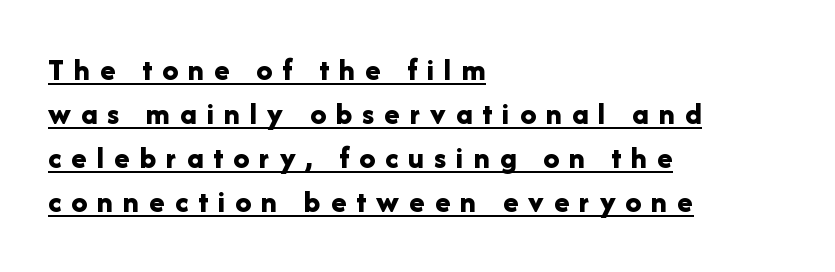
The letters are bold, with thick, heavy strokes. Does extra space separate the letters? Yes, quite a lot of it. Is there much room between lines? A standard amount, neither cramped nor airy. Somebody hit Ctrl+U on this one — the words are underlined. Nothing sits at the stroke ends, so this counts as sans-serif.
